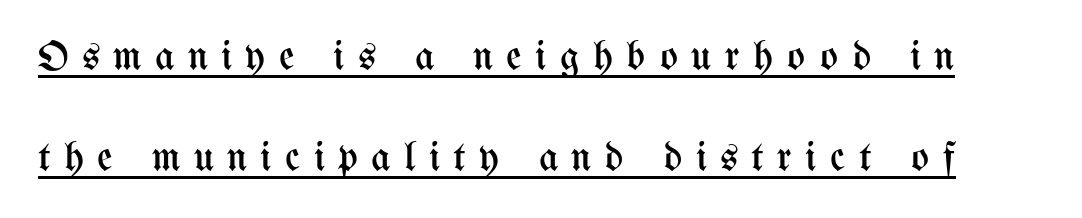
Underline: present. Each new line begins a long way beneath the previous one. Rendered with straight, roman letterforms. The passage shown is typed in a proportional face where columns would drift. Counters stay open thanks to moderate or lighter strokes. Glyph-to-glyph distance is far greater than everyday printed text.
